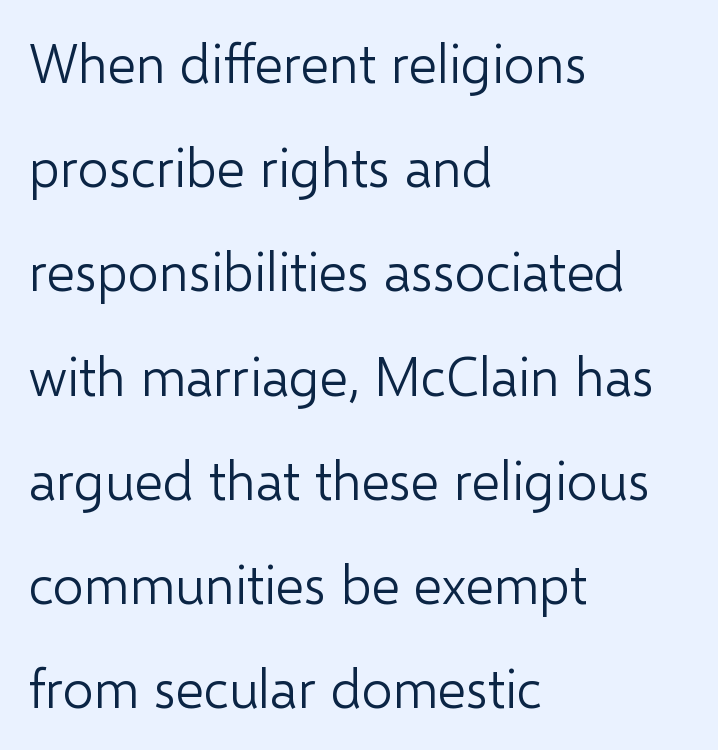
{"serif": "no", "italic": "no", "bold": "no", "weight": "light", "width": "normal", "stroke_contrast": "low", "x_height": "medium", "monospaced": "no", "underline": "no", "align": "left", "line_spacing": "loose", "line_spacing_ratio": 1.93, "letter_spacing": "normal", "letter_spacing_em": 0.0, "glyph_px": 54}
